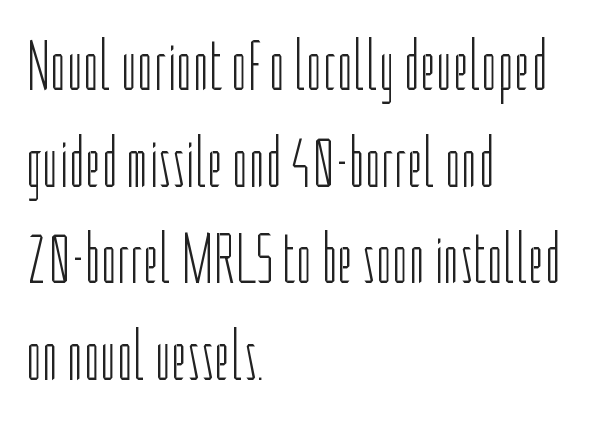
{"serif": "no", "italic": "no", "bold": "no", "weight": "light", "width": "condensed", "stroke_contrast": "low", "x_height": "medium", "monospaced": "no", "underline": "no", "align": "left", "line_spacing": "normal", "line_spacing_ratio": 1.36, "letter_spacing": "normal", "letter_spacing_em": 0.0, "glyph_px": 71}
